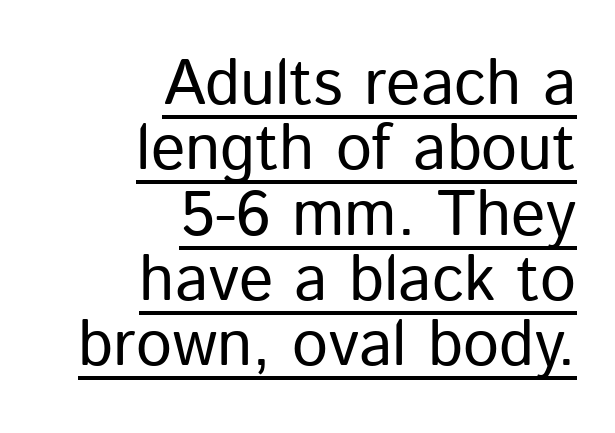
The image shows 64 px regular-weight sans-serif type, upright; set right-aligned, tight line spacing (1.02x), normal letter spacing, underlined; low stroke contrast and a medium x-height.
